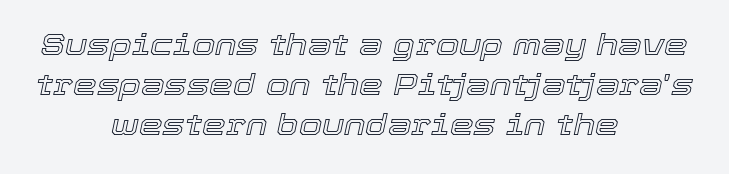
The image shows 30 px text type, italic (leaning right); set centered, normal line spacing (1.34x), normal letter spacing, not underlined; a medium x-height.
